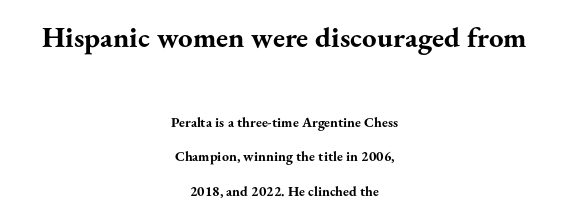
{"serif": "yes", "italic": "no", "bold": "yes", "weight": "bold", "width": "normal", "stroke_contrast": "medium", "x_height": "small", "monospaced": "no", "underline": "no", "align": "center", "line_spacing": "loose", "line_spacing_ratio": 2.47, "letter_spacing": "normal", "letter_spacing_em": 0.0, "larger_block": "first", "size_ratio": 2.07, "glyph_px": 29}
